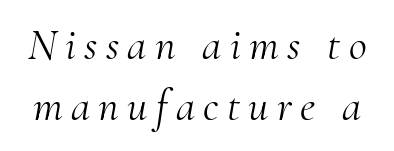
{"serif": "yes", "italic": "yes", "lean": "right", "slant_degrees": 10, "bold": "no", "weight": "light", "width": "normal", "stroke_contrast": "medium", "x_height": "small", "monospaced": "no", "underline": "no", "line_spacing": "normal", "line_spacing_ratio": 1.38, "glyph_px": 44}
